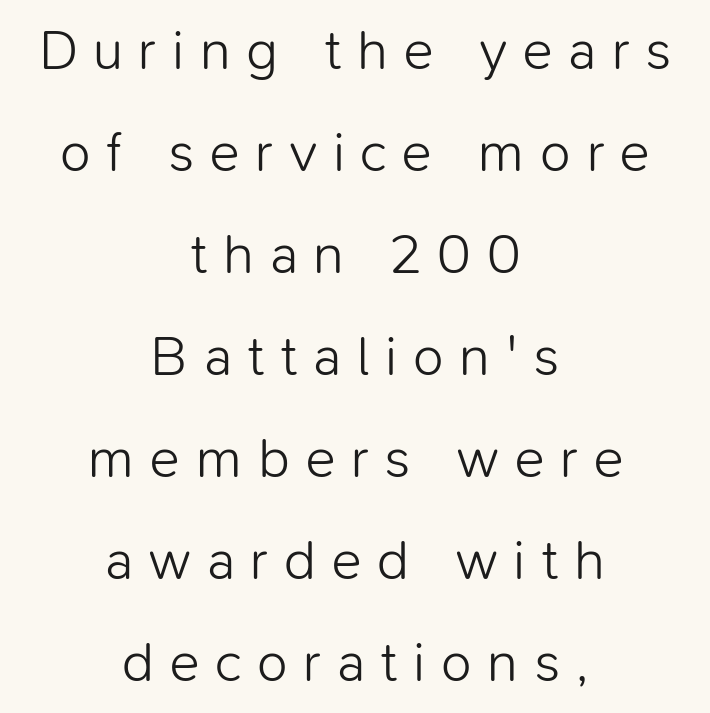
The image shows 56 px light sans-serif type, upright; set centered, line spacing 1.82x, unusually wide letter spacing (+0.28 em), not underlined; low stroke contrast and a medium x-height.
